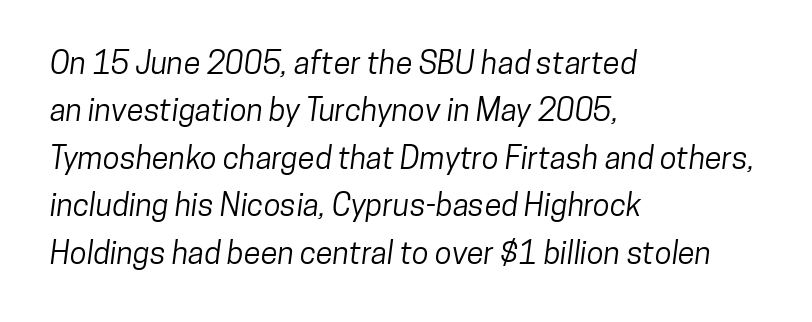
The image shows 31 px condensed sans-serif type; set left-aligned, normal line spacing (1.53x), normal letter spacing, not underlined; low stroke contrast and a medium x-height.
